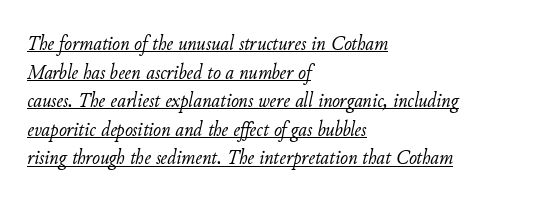
{"italic": "yes", "lean": "right", "slant_degrees": 11, "bold": "no", "underline": "yes", "align": "left", "line_spacing": "normal", "line_spacing_ratio": 1.36, "letter_spacing": "normal", "letter_spacing_em": 0.0, "glyph_px": 21}
